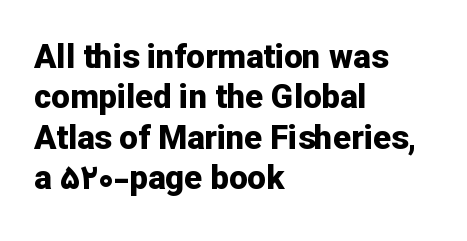
{"serif": "no", "italic": "no", "bold": "yes", "weight": "bold", "width": "normal", "stroke_contrast": "low", "x_height": "medium", "monospaced": "no", "underline": "no", "align": "left", "line_spacing_ratio": 1.22, "letter_spacing": "normal", "letter_spacing_em": 0.0, "glyph_px": 33}
